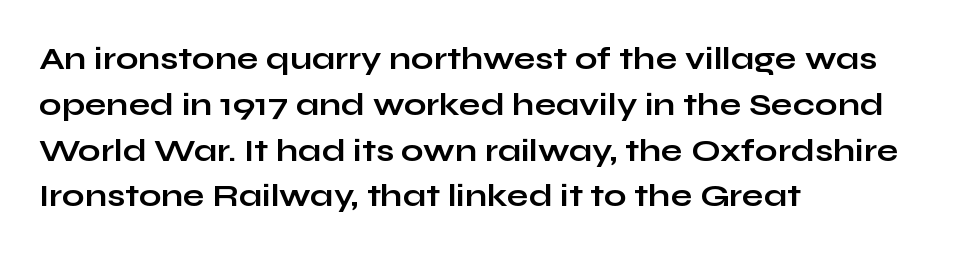
Q: Is the text bold? A: Yes.
Q: Is the text italic (slanted)? A: No, it is upright.
Q: Is the typeface a serif or a sans-serif typeface? A: Sans-serif.
Q: Is the text underlined? A: No.
Q: How is the paragraph aligned? A: Left-aligned.
Q: Is the spacing between letters normal or unusually wide? A: Normal.
Q: Is the spacing between lines tight, normal or loose? A: Normal.
Q: Width (condensed, normal, or wide)? A: Wide.
Q: Stroke contrast? A: Low.
Q: x-height? A: Medium.
Q: Monospaced? A: No.
